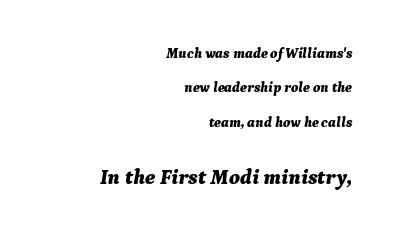
These lines were composed using italics. No extra tracking has been applied to these lines. The passage is arranged like a letterhead date or caption credit — flush right. Students, this is bold: see how much ink each stroke carries. The baseline area is clear.
